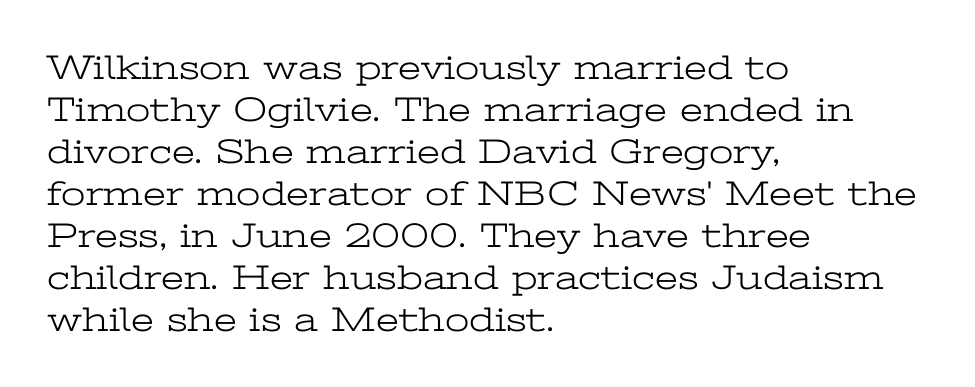
The image shows 35 px light, wide serif type, upright; set left-aligned, line spacing 1.2x, normal letter spacing, not underlined; low stroke contrast and a medium x-height.
